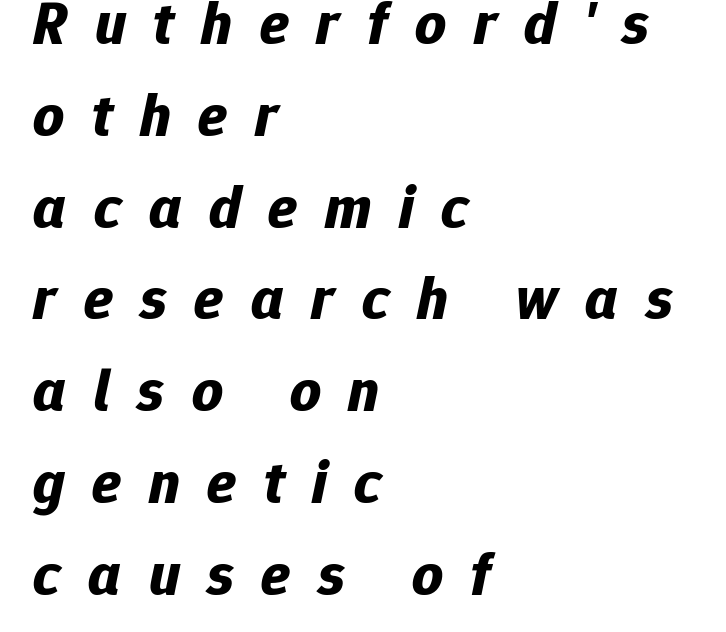
The image shows 60 px bold type, italic (leaning right); set left-aligned, normal line spacing (1.53x), unusually wide letter spacing (+0.46 em), not underlined; low stroke contrast and a medium x-height.
